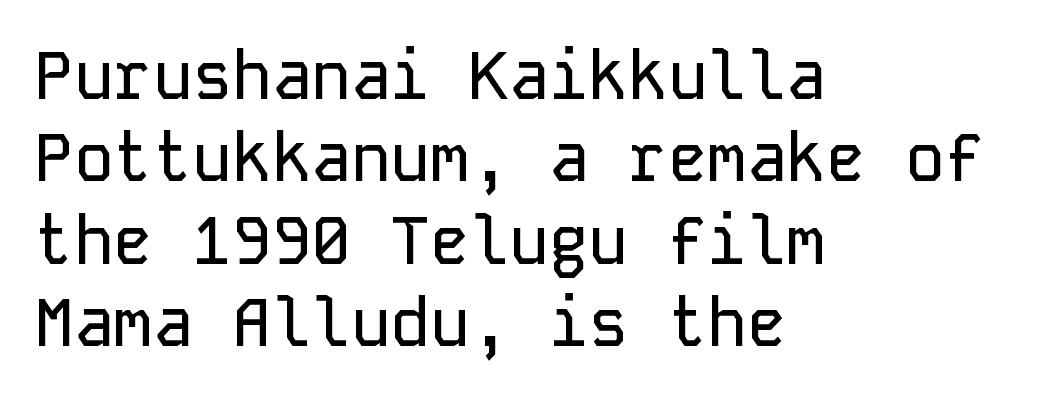
Q: Is the text italic (slanted)? A: No, it is upright.
Q: Is the typeface a serif or a sans-serif typeface? A: Sans-serif.
Q: Is the text underlined? A: No.
Q: How is the paragraph aligned? A: Left-aligned.
Q: Is the spacing between letters normal or unusually wide? A: Normal.
Q: Is the spacing between lines tight, normal or loose? A: Normal.
Q: Width (condensed, normal, or wide)? A: Normal.
Q: Stroke contrast? A: Low.
Q: x-height? A: Medium.
Q: Monospaced? A: Yes.
